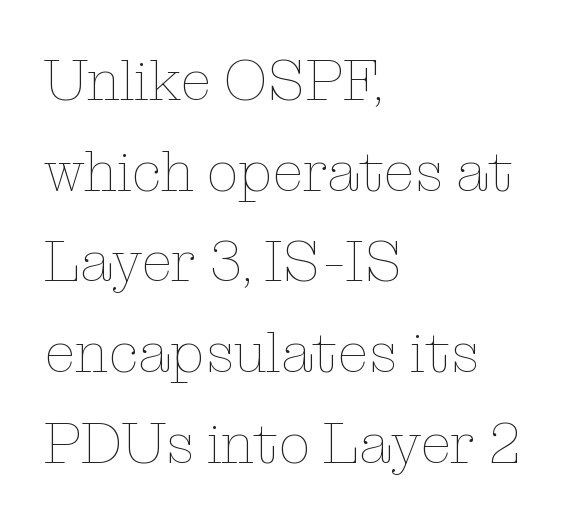
{"italic": "no", "bold": "no", "weight": "thin", "width": "normal", "stroke_contrast": "low", "x_height": "medium", "monospaced": "no", "underline": "no", "align": "left", "line_spacing": "normal", "line_spacing_ratio": 1.59, "letter_spacing": "normal", "letter_spacing_em": 0.0, "glyph_px": 57}
